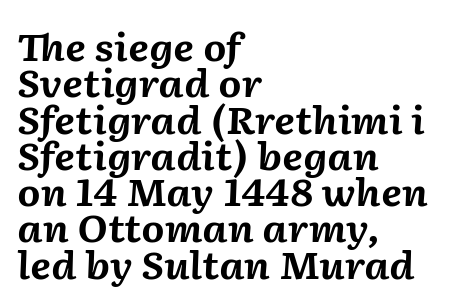
Q: Is the text bold? A: Yes.
Q: Is the text italic (slanted)? A: Yes, it leans right by about 2 degrees.
Q: Is the text underlined? A: No.
Q: How is the paragraph aligned? A: Left-aligned.
Q: Is the spacing between letters normal or unusually wide? A: Normal.
Q: Is the spacing between lines tight, normal or loose? A: Tight.
Q: Width (condensed, normal, or wide)? A: Normal.
Q: Stroke contrast? A: Medium.
Q: x-height? A: Medium.
Q: Monospaced? A: No.
